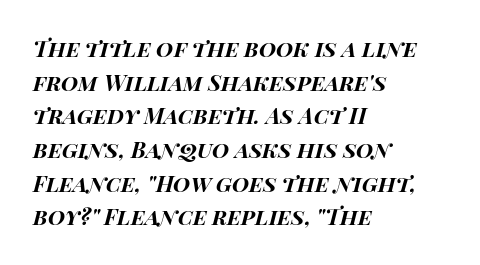
{"italic": "yes", "lean": "right", "slant_degrees": 15, "bold": "yes", "underline": "no", "align": "left", "line_spacing": "normal", "line_spacing_ratio": 1.53, "letter_spacing": "normal", "letter_spacing_em": 0.0, "glyph_px": 22}
